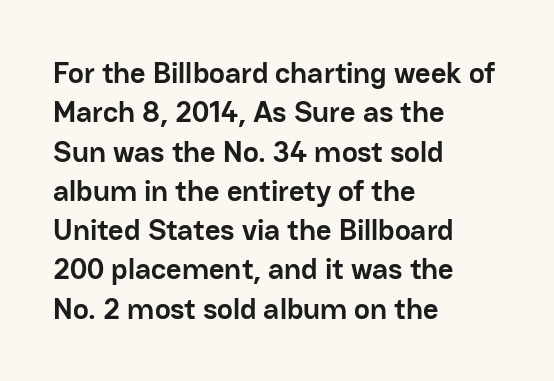
The compositor pushed each line to the left boundary. The specimen reads as upright at a glance. If you measured baseline to baseline, you'd find a middling distance. Proportional: the letters do not fall into vertical columns.
